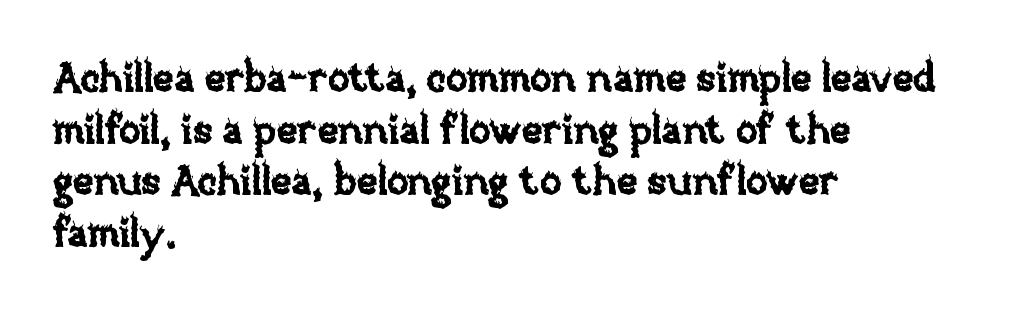
Has an underline been added? It has not. Varying glyph widths throughout — classic text-font behaviour. Standard letterfit; no display-style spreading of the glyphs. This sample uses an upright cut, with every glyph sitting square on the baseline. Every row of glyphs begins at an identical x-position on the left.
